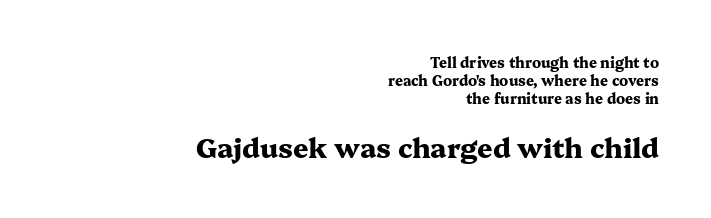
{"italic": "no", "bold": "yes", "underline": "no", "align": "right", "line_spacing": "normal", "line_spacing_ratio": 1.28, "letter_spacing": "normal", "letter_spacing_em": 0.0, "larger_block": "second", "size_ratio": 1.93, "glyph_px": 27}
